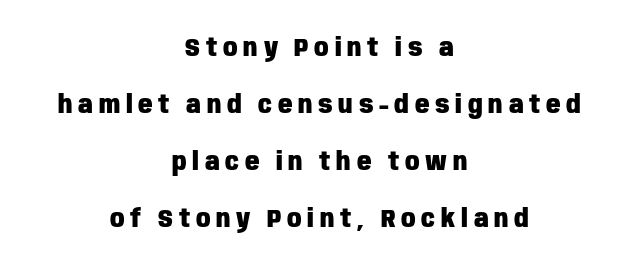
These lines stack symmetrically, like a column narrowing and widening about its center. Quick note: underline off. Loose tracking; the words dissolve into strings of separated letters. A roman cut, with each character standing at attention.
